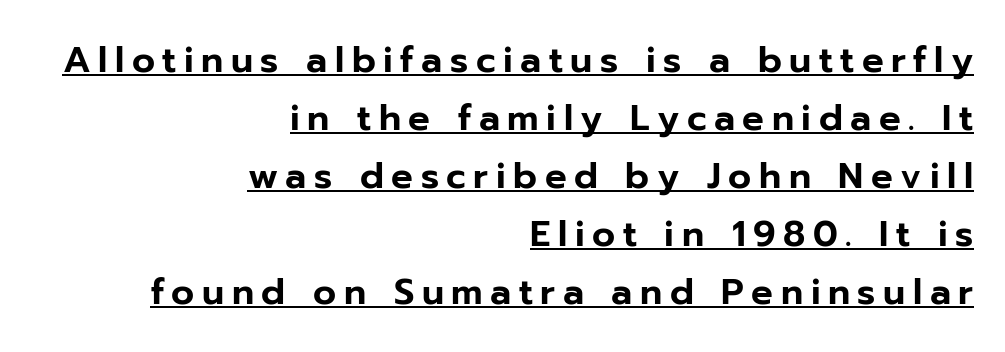
Does the lettering tilt? It doesn't — this is upright. A student would call this right alignment; a typographer would say flush right, rag left. Think of a printed novel: that variable character pitch is what you see here. The rendered words wear a rule along their underside. One glance says typical: line gaps are just what's usual.
